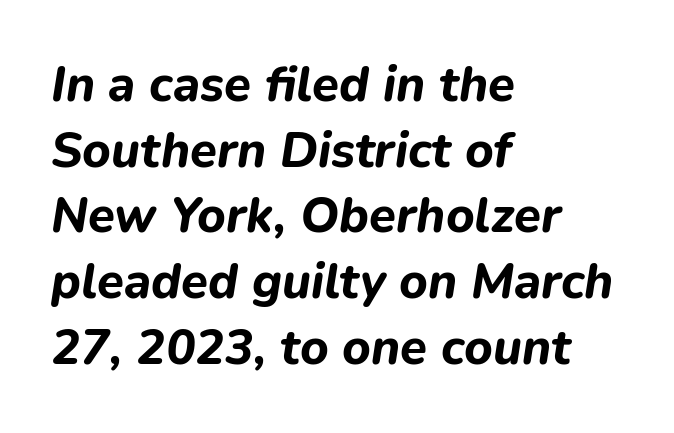
{"italic": "yes", "lean": "right", "slant_degrees": 9, "bold": "yes", "weight": "bold", "width": "normal", "stroke_contrast": "low", "x_height": "medium", "monospaced": "no", "underline": "no", "align": "left", "line_spacing": "normal", "line_spacing_ratio": 1.34, "letter_spacing": "normal", "letter_spacing_em": 0.0, "glyph_px": 49}
